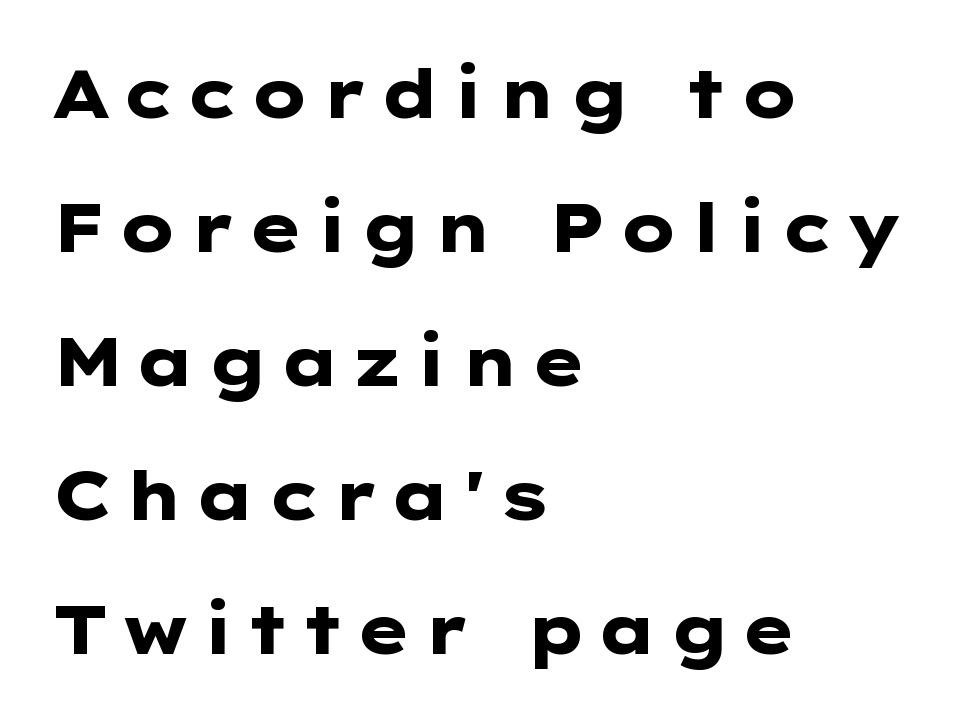
Summary of weight: heavy, a full bold. Does the lettering tilt? It doesn't — this is upright. The space beneath each line is pristine and unruled. Line starts are locked; line ends wander. Rows of type keep a wide berth in the vertical direction. This rendering employs a face without finishing strokes, i.e., a sans-serif.
